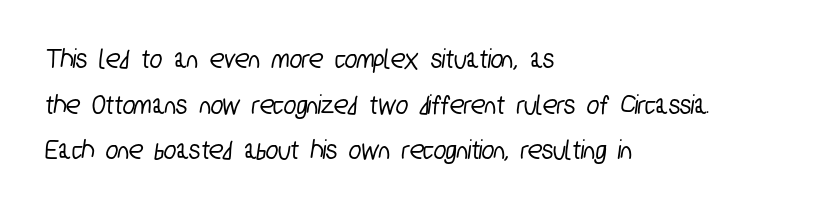
Q: Is the typeface a serif or a sans-serif typeface? A: Sans-serif.
Q: Is the text underlined? A: No.
Q: How is the paragraph aligned? A: Left-aligned.
Q: Is the spacing between letters normal or unusually wide? A: Normal.
Q: Is the spacing between lines tight, normal or loose? A: Normal.
Q: Width (condensed, normal, or wide)? A: Condensed.
Q: Stroke contrast? A: Low.
Q: x-height? A: Medium.
Q: Monospaced? A: No.
